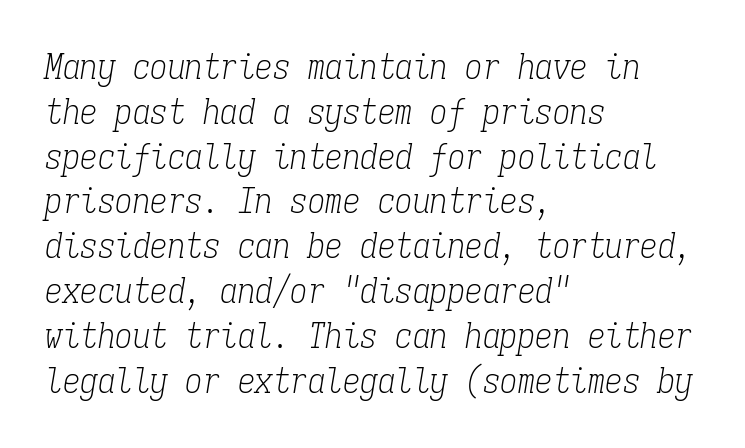
The image shows 35 px light, condensed serif type, italic (leaning right), monospaced; set left-aligned, normal line spacing (1.28x), normal letter spacing, not underlined; low stroke contrast and a medium x-height.
